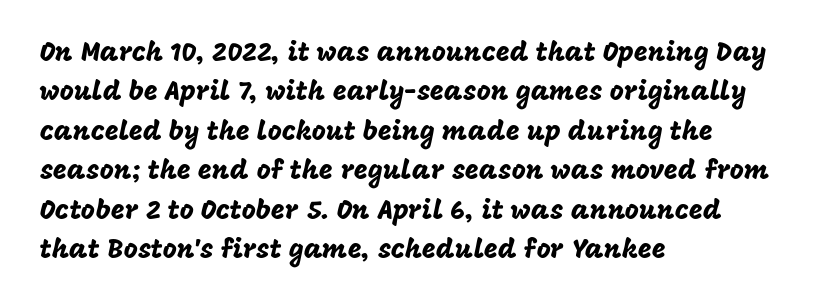
Q: Is the text italic (slanted)? A: Yes.
Q: Is the text underlined? A: No.
Q: How is the paragraph aligned? A: Left-aligned.
Q: Is the spacing between letters normal or unusually wide? A: Normal.
Q: Is the spacing between lines tight, normal or loose? A: Normal.
